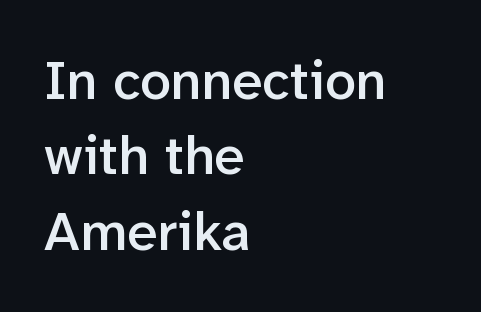
{"serif": "no", "italic": "no", "bold": "semi", "weight": "semibold", "width": "normal", "stroke_contrast": "low", "x_height": "medium", "monospaced": "no", "underline": "no", "align": "left", "line_spacing": "normal", "line_spacing_ratio": 1.37, "letter_spacing": "normal", "letter_spacing_em": 0.0, "glyph_px": 55}
